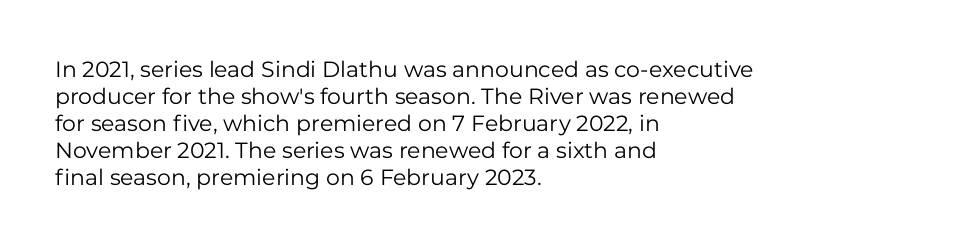
Beneath every word, the page is bare. The lettering holds an erect, upright posture throughout. Caption: face not bold, strokes unweighted. The gaps between neighbouring characters are ordinary and unremarkable.
